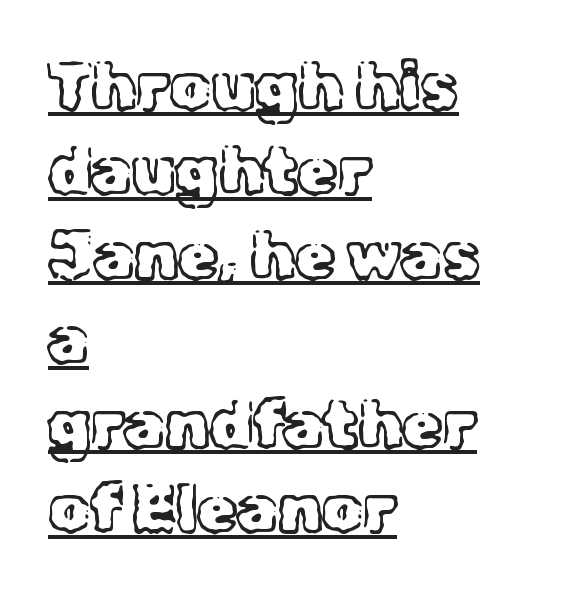
Q: Is the text bold? A: No.
Q: Is the text italic (slanted)? A: No, it is upright.
Q: Is the typeface a serif or a sans-serif typeface? A: Serif.
Q: Is the text underlined? A: Yes.
Q: How is the paragraph aligned? A: Left-aligned.
Q: Is the spacing between letters normal or unusually wide? A: Normal.
Q: Is the spacing between lines tight, normal or loose? A: Normal.
Q: Width (condensed, normal, or wide)? A: Normal.
Q: x-height? A: Medium.
Q: Monospaced? A: No.
